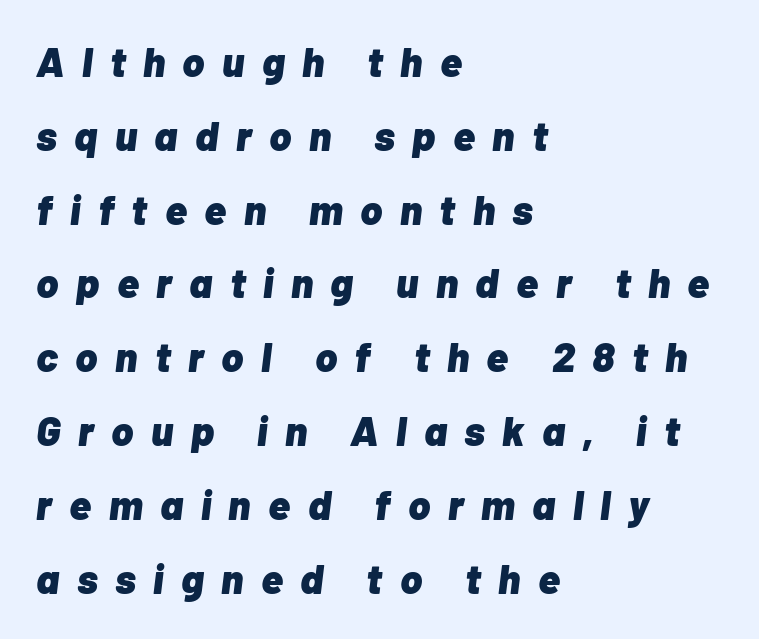
Check under the words: just untouched page. Layout note: lines flush left. The gaps between neighbouring characters are conspicuously large. Its strokes are broad and dark, the hallmark of bold type. Each letter keeps its own natural width here, so spacing adapts to shape.
